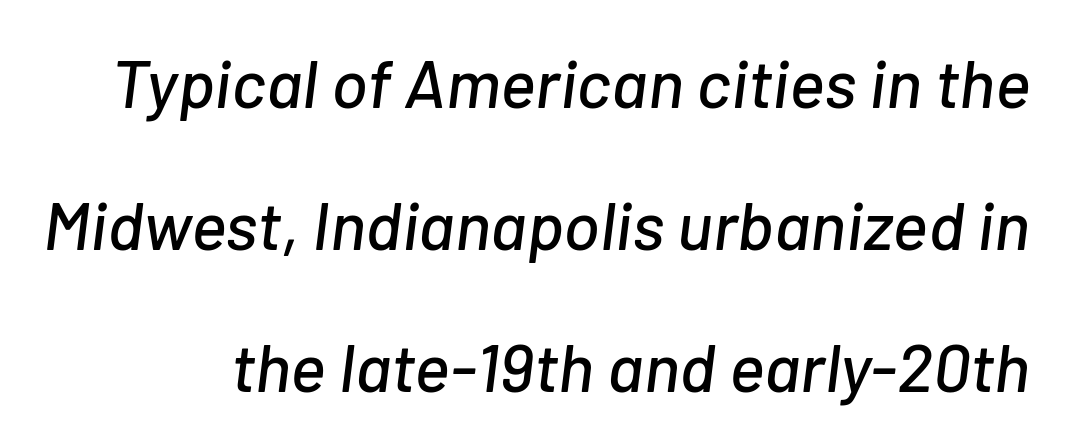
Q: Is the text italic (slanted)? A: Yes, it leans right by about 7 degrees.
Q: Is the text underlined? A: No.
Q: Is the spacing between letters normal or unusually wide? A: Normal.
Q: Is the spacing between lines tight, normal or loose? A: Loose.
Q: Width (condensed, normal, or wide)? A: Normal.
Q: Stroke contrast? A: Low.
Q: x-height? A: Medium.
Q: Monospaced? A: No.
